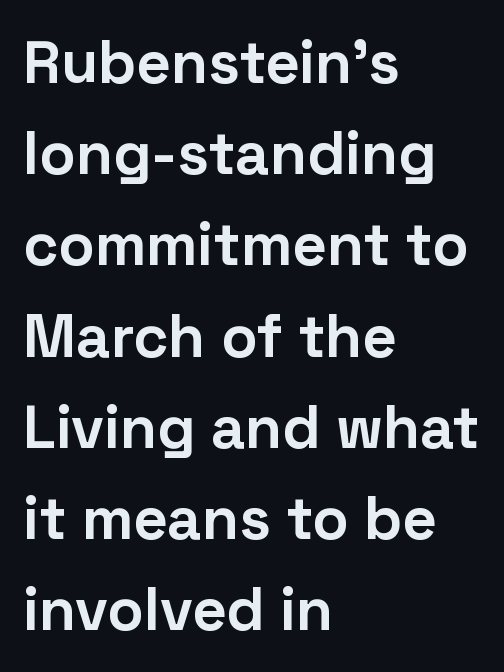
{"serif": "no", "italic": "no", "bold": "yes", "weight": "bold", "width": "normal", "stroke_contrast": "low", "x_height": "medium", "monospaced": "no", "underline": "no", "align": "left", "line_spacing": "normal", "line_spacing_ratio": 1.52, "letter_spacing": "normal", "letter_spacing_em": 0.0, "glyph_px": 60}
